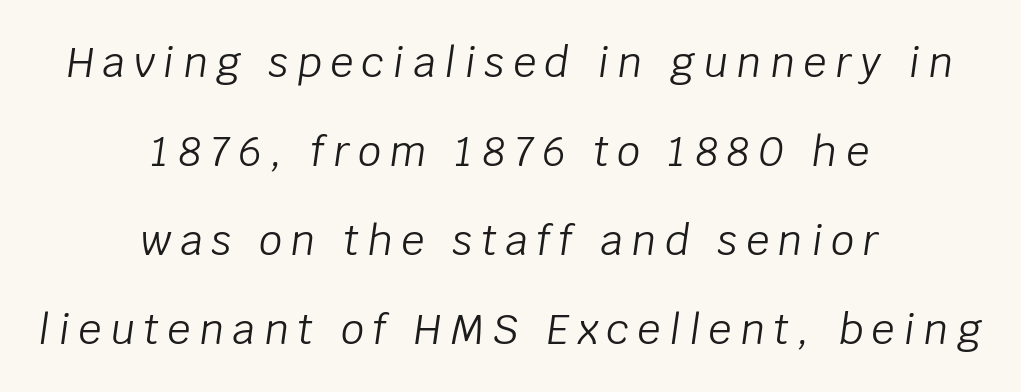
Characters follow at a spacing far wider than the type designer built in. A quiet, ordinary-to-light weight characterises the typeface. Summary of vertical rhythm: relaxed, with wide interline spacing. The lines in this sample share a center point and differ in where they start and stop.
